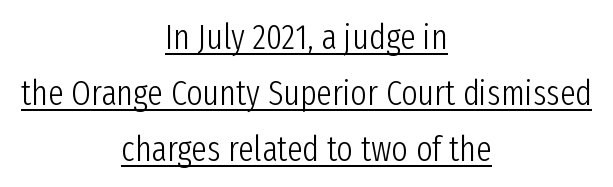
The image shows 35 px light, condensed sans-serif type, upright; set centered, normal line spacing (1.6x), normal letter spacing, underlined; low stroke contrast and a medium x-height.
